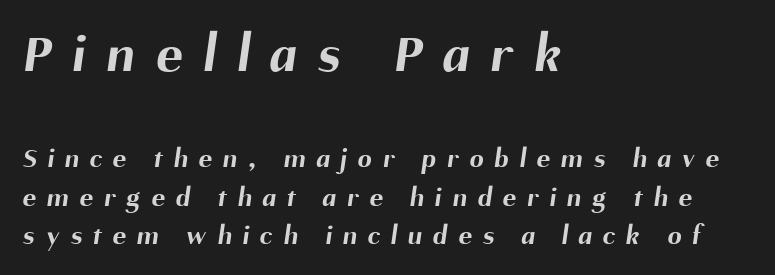
The image shows 55 px bold sans-serif type; set left-aligned, normal line spacing (1.38x), unusually wide letter spacing (+0.39 em), not underlined; the first (top) block is 1.96x larger; medium stroke contrast and a medium x-height.
